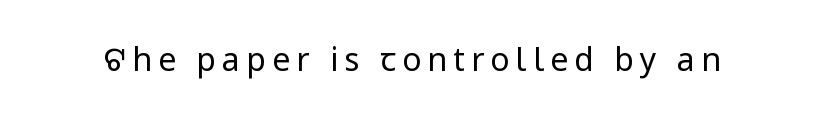
Proportional: the letters do not fall into vertical columns. Vertical strokes here are truly vertical. Heft: none added — not bold. These lines are composed in type without serifs. Just letters on the line, the space beneath them empty.
